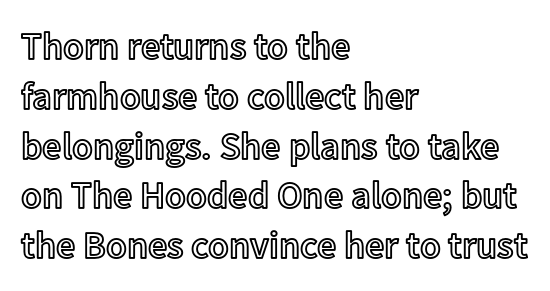
Q: Is the text italic (slanted)? A: No, it is upright.
Q: Is the text underlined? A: No.
Q: How is the paragraph aligned? A: Left-aligned.
Q: Is the spacing between letters normal or unusually wide? A: Normal.
Q: Is the spacing between lines tight, normal or loose? A: Normal.
Q: Width (condensed, normal, or wide)? A: Normal.
Q: x-height? A: Medium.
Q: Monospaced? A: No.
